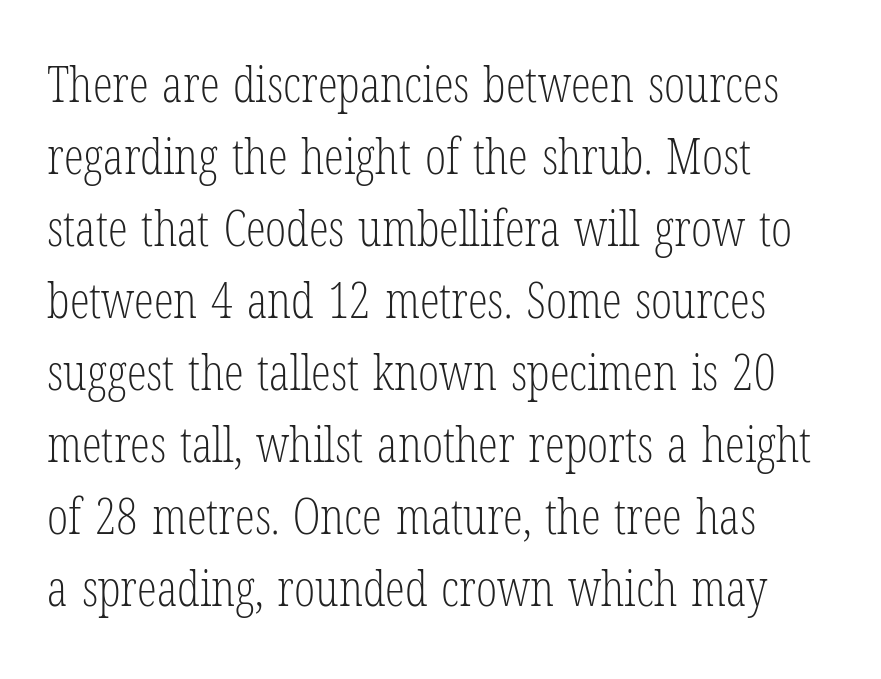
Q: Is the text bold? A: No.
Q: Is the text italic (slanted)? A: No, it is upright.
Q: Is the typeface a serif or a sans-serif typeface? A: Serif.
Q: Is the text underlined? A: No.
Q: How is the paragraph aligned? A: Left-aligned.
Q: Is the spacing between letters normal or unusually wide? A: Normal.
Q: Is the spacing between lines tight, normal or loose? A: Normal.
Q: Width (condensed, normal, or wide)? A: Condensed.
Q: Stroke contrast? A: Low.
Q: x-height? A: Medium.
Q: Monospaced? A: No.
